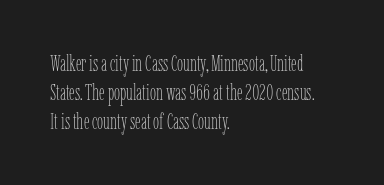
The image shows 22 px text type, upright; set left-aligned, normal line spacing (1.31x), normal letter spacing, not underlined.
